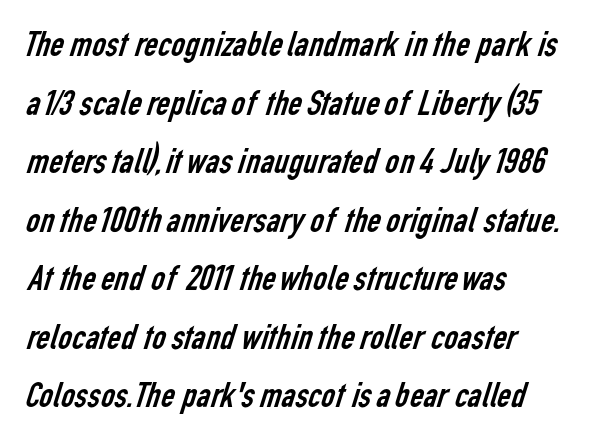
{"serif": "no", "bold": "no", "weight": "regular", "width": "condensed", "stroke_contrast": "low", "x_height": "medium", "monospaced": "no", "underline": "no", "align": "left", "line_spacing": "normal", "line_spacing_ratio": 1.54, "letter_spacing": "normal", "letter_spacing_em": 0.0, "glyph_px": 38}
